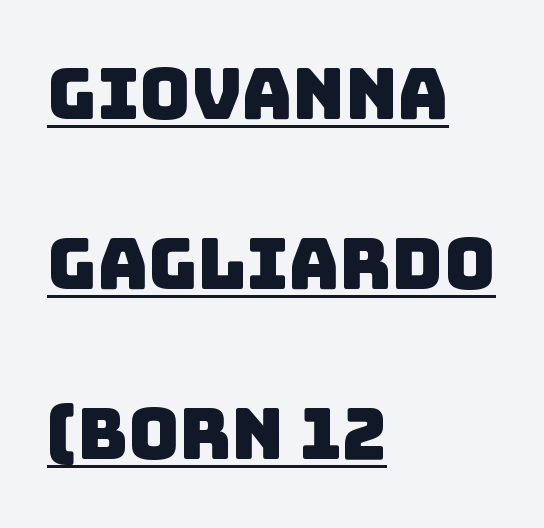
The image shows 70 px sans-serif type; set left-aligned, loose line spacing (2.43x), normal letter spacing, underlined; low stroke contrast and a large x-height.
